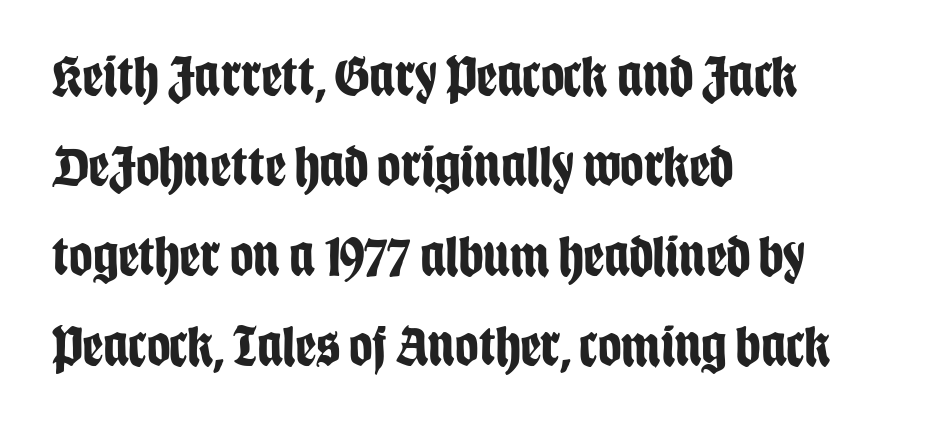
{"serif": "no", "italic": "no", "bold": "yes", "weight": "bold", "width": "condensed", "stroke_contrast": "low", "x_height": "large", "monospaced": "no", "underline": "no", "align": "left", "line_spacing": "normal", "line_spacing_ratio": 1.55, "letter_spacing": "normal", "letter_spacing_em": 0.0, "glyph_px": 58}
